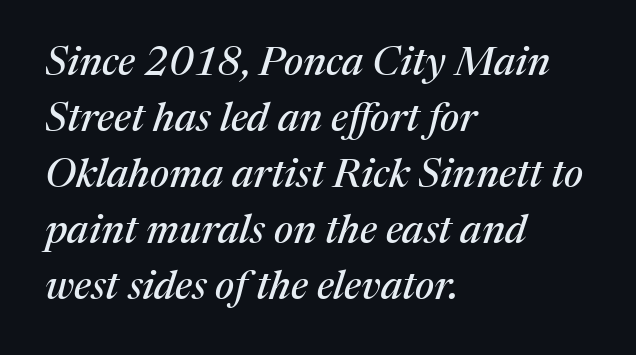
{"serif": "yes", "italic": "yes", "lean": "right", "slant_degrees": 17, "width": "normal", "stroke_contrast": "medium", "x_height": "medium", "monospaced": "no", "underline": "no", "align": "left", "line_spacing": "normal", "line_spacing_ratio": 1.4, "letter_spacing": "normal", "letter_spacing_em": 0.0, "glyph_px": 40}
